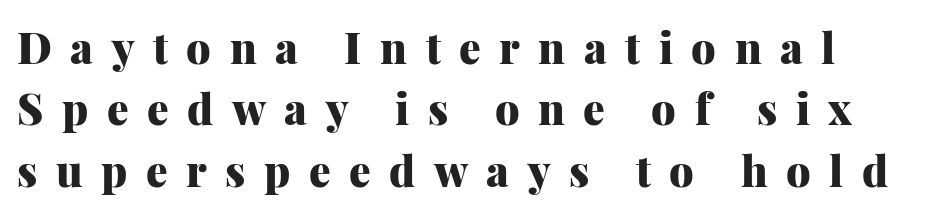
Q: Is the text bold? A: Yes.
Q: Is the text italic (slanted)? A: No, it is upright.
Q: Is the typeface a serif or a sans-serif typeface? A: Serif.
Q: Is the text underlined? A: No.
Q: Is the spacing between letters normal or unusually wide? A: Unusually wide.
Q: Is the spacing between lines tight, normal or loose? A: Normal.
Q: Width (condensed, normal, or wide)? A: Normal.
Q: Stroke contrast? A: Medium.
Q: x-height? A: Medium.
Q: Monospaced? A: No.
